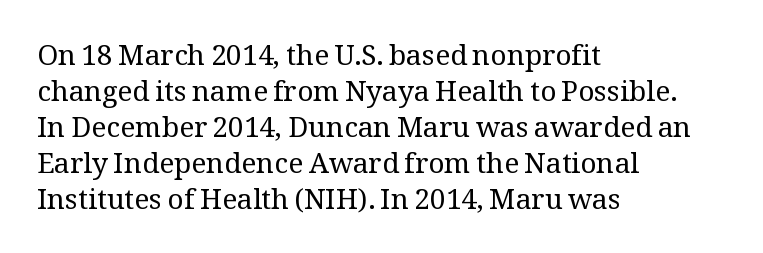
The specimen omits any rule beneath the text block's lines. A normal amount of white space separates one row of letters from the next. A quiet, ordinary-to-light weight characterises the typeface. Posture: vertical. Notice how the passage keeps a crisp vertical edge on the left only. Spacing verdict: proportional, widths tailored to each character.
